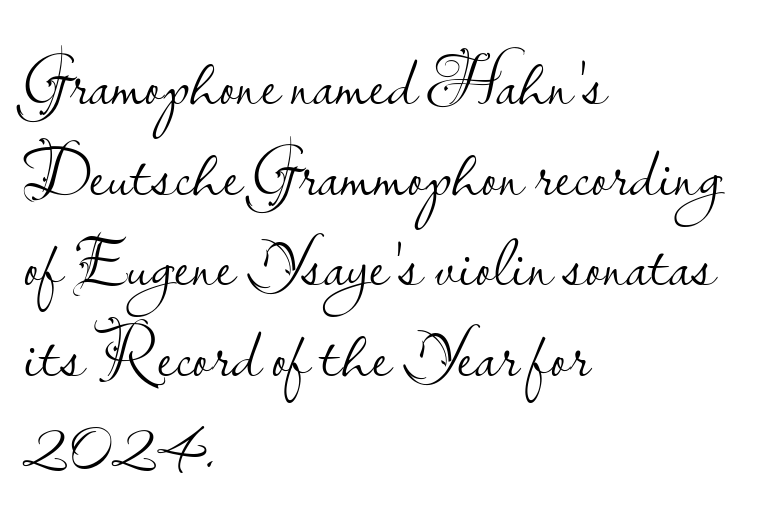
Q: Is the text bold? A: No.
Q: Is the text italic (slanted)? A: Yes.
Q: Is the typeface a serif or a sans-serif typeface? A: Sans-serif.
Q: Is the text underlined? A: No.
Q: How is the paragraph aligned? A: Left-aligned.
Q: Is the spacing between letters normal or unusually wide? A: Normal.
Q: Is the spacing between lines tight, normal or loose? A: Normal.
Q: Width (condensed, normal, or wide)? A: Normal.
Q: Stroke contrast? A: Low.
Q: x-height? A: Small.
Q: Monospaced? A: No.
